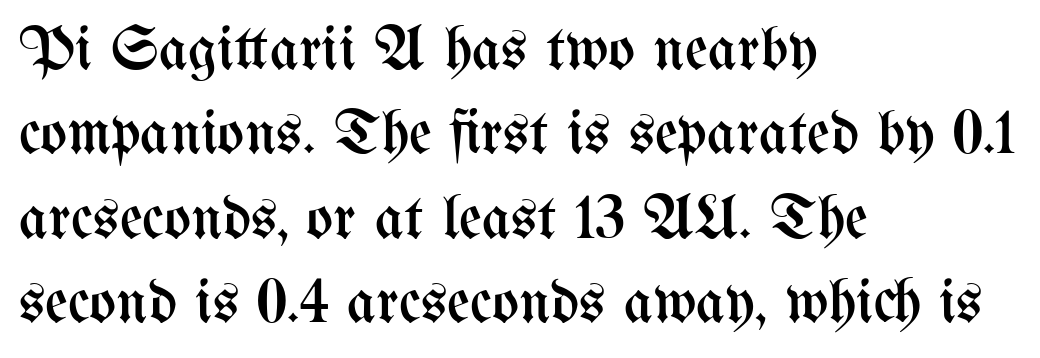
Q: Is the text bold? A: No.
Q: Is the text italic (slanted)? A: No, it is upright.
Q: Is the text underlined? A: No.
Q: How is the paragraph aligned? A: Left-aligned.
Q: Is the spacing between letters normal or unusually wide? A: Normal.
Q: Is the spacing between lines tight, normal or loose? A: Normal.
Q: Width (condensed, normal, or wide)? A: Condensed.
Q: Stroke contrast? A: Medium.
Q: x-height? A: Medium.
Q: Monospaced? A: No.
